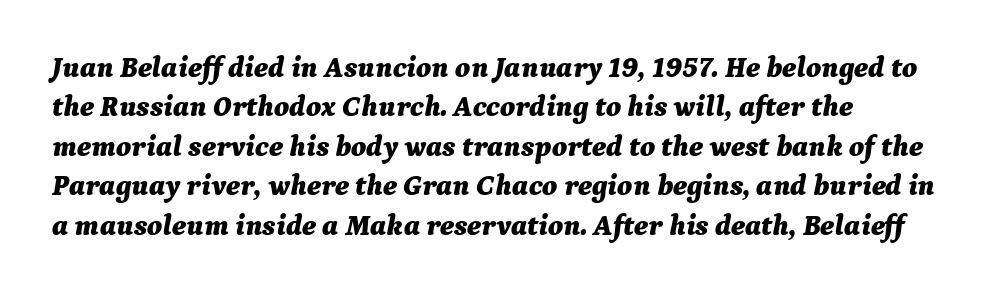
Q: Is the text bold? A: Yes.
Q: Is the text italic (slanted)? A: Yes, it leans right by about 9 degrees.
Q: Is the text underlined? A: No.
Q: How is the paragraph aligned? A: Left-aligned.
Q: Is the spacing between letters normal or unusually wide? A: Normal.
Q: Is the spacing between lines tight, normal or loose? A: Normal.
Q: Width (condensed, normal, or wide)? A: Normal.
Q: Stroke contrast? A: Medium.
Q: x-height? A: Medium.
Q: Monospaced? A: No.
